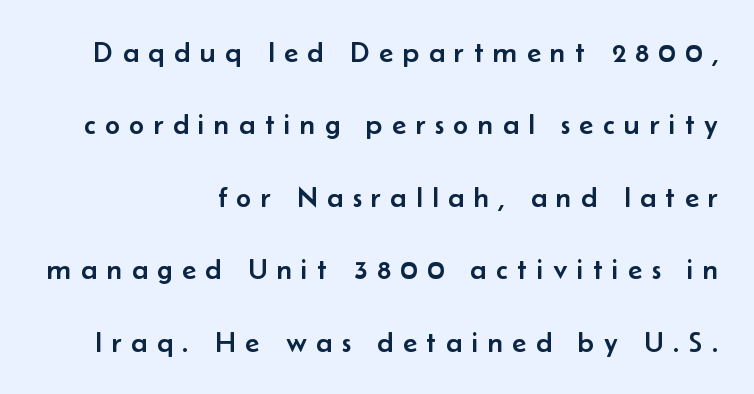
The image shows 29 px sans-serif type, upright; set right-aligned, loose line spacing (2.5x), unusually wide letter spacing (+0.33 em), not underlined; low stroke contrast and a small x-height.
